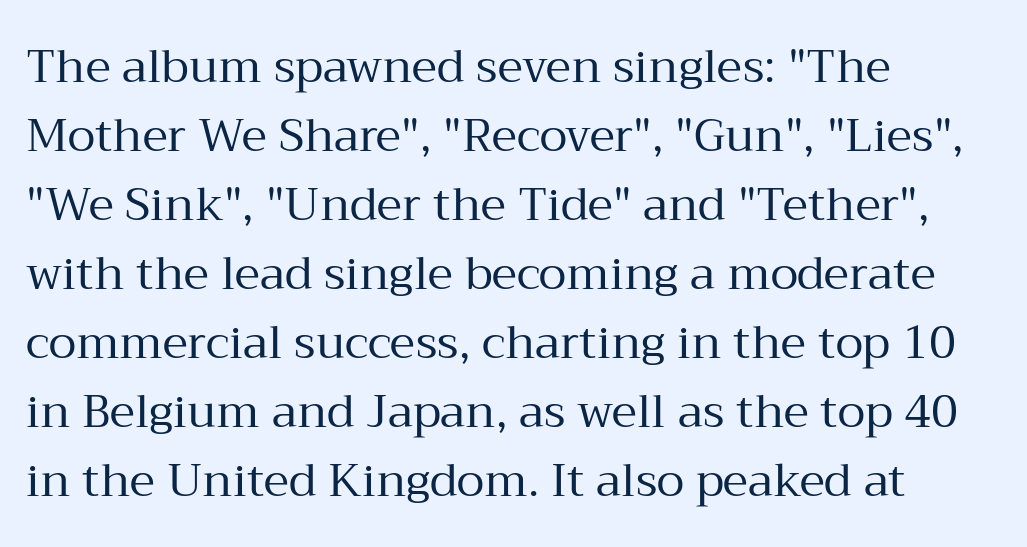
{"serif": "yes", "italic": "no", "bold": "no", "weight": "regular", "width": "normal", "stroke_contrast": "medium", "x_height": "medium", "monospaced": "no", "underline": "no", "align": "left", "line_spacing": "normal", "line_spacing_ratio": 1.5, "letter_spacing": "normal", "letter_spacing_em": 0.0, "glyph_px": 46}
